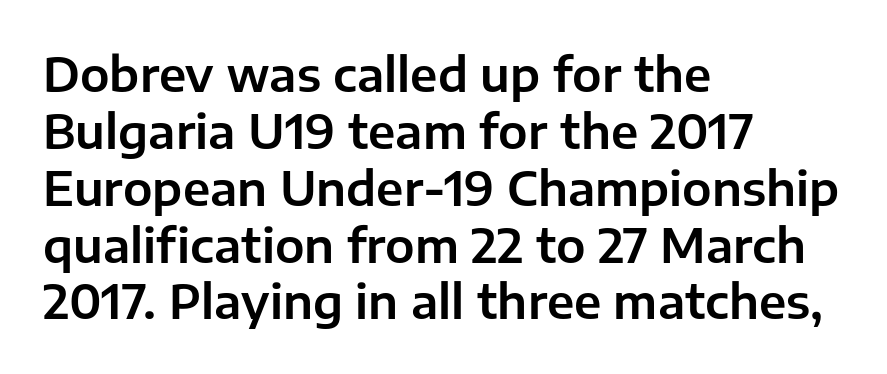
Q: Is the text italic (slanted)? A: No, it is upright.
Q: Is the typeface a serif or a sans-serif typeface? A: Sans-serif.
Q: Is the text underlined? A: No.
Q: How is the paragraph aligned? A: Left-aligned.
Q: Is the spacing between letters normal or unusually wide? A: Normal.
Q: Width (condensed, normal, or wide)? A: Normal.
Q: Stroke contrast? A: Low.
Q: x-height? A: Medium.
Q: Monospaced? A: No.
